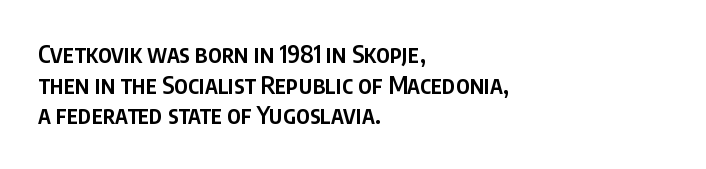
Q: Is the text bold? A: Semi-bold.
Q: Is the text italic (slanted)? A: No, it is upright.
Q: Is the text underlined? A: No.
Q: How is the paragraph aligned? A: Left-aligned.
Q: Is the spacing between letters normal or unusually wide? A: Normal.
Q: Is the spacing between lines tight, normal or loose? A: Normal.
